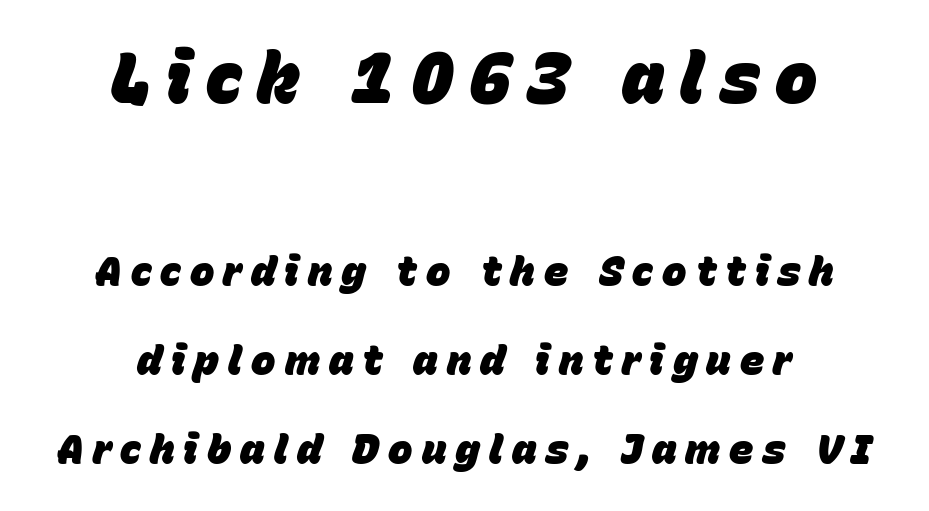
The image shows 71 px heavy type, italic (leaning right); set centered, loose line spacing (2.18x), unusually wide letter spacing (+0.22 em), not underlined; the first (top) block is 1.73x larger; low stroke contrast and a large x-height.
